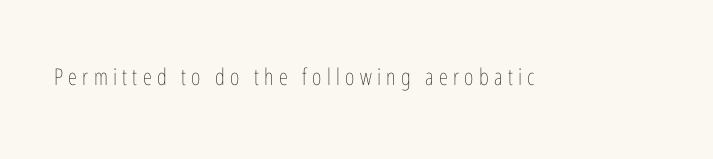
Q: Is the text bold? A: No.
Q: Is the text italic (slanted)? A: No, it is upright.
Q: Is the text underlined? A: No.
Q: Is the spacing between letters normal or unusually wide? A: Unusually wide.
